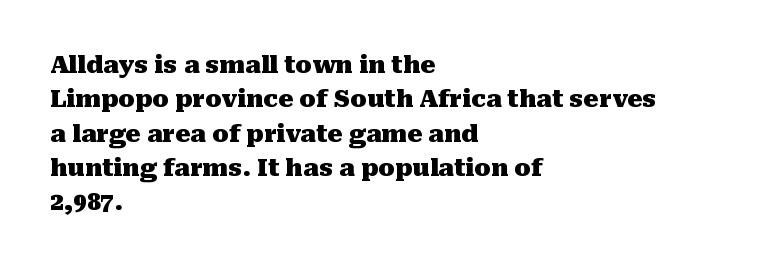
The passage shown is emphatically bold. The space directly below the letters is spotless. Italic? Not at all — the glyphs are vertical. The block of text has a typical density, with ordinary space between rows.
